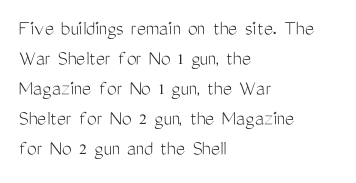
The image shows 22 px text type, upright; set left-aligned, normal line spacing (1.36x), normal letter spacing, not underlined.
